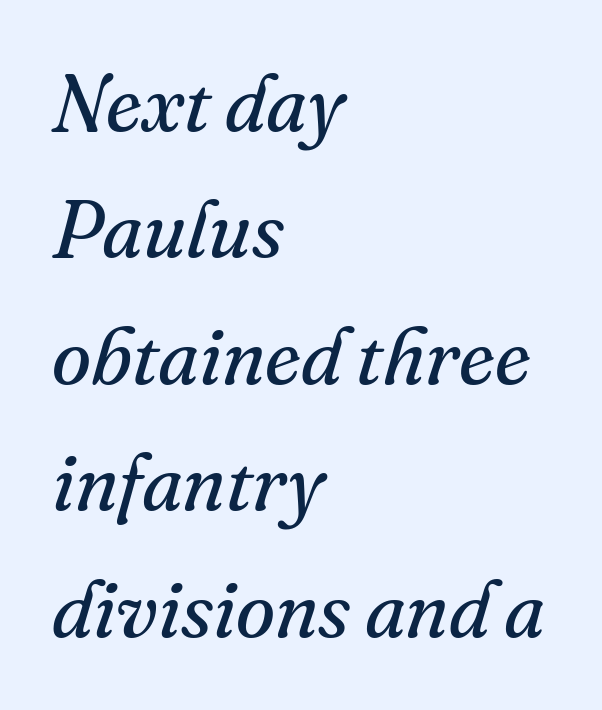
The image shows 80 px regular-weight serif type, italic (leaning right); set left-aligned, normal line spacing (1.58x), normal letter spacing, not underlined; medium stroke contrast and a small x-height.
